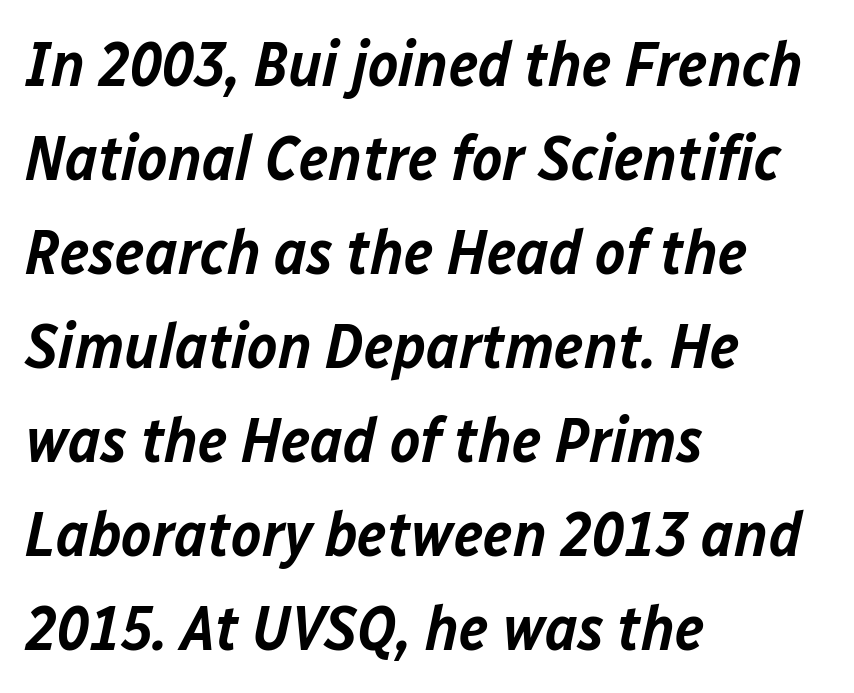
The baseline area is clear. The rendering applies a slant to the glyphs. Short and long lines alike share a common starting point at left. Each glyph is drawn with semibold strokes, heavier than normal yet not fully bold.
